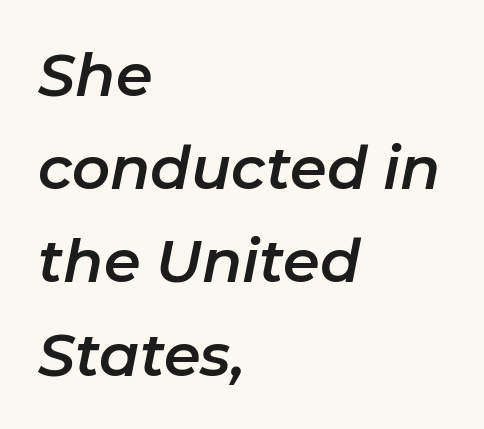
Q: Is the text italic (slanted)? A: Yes, it leans right by about 11 degrees.
Q: Is the text underlined? A: No.
Q: How is the paragraph aligned? A: Left-aligned.
Q: Is the spacing between letters normal or unusually wide? A: Normal.
Q: Is the spacing between lines tight, normal or loose? A: Normal.
Q: Width (condensed, normal, or wide)? A: Normal.
Q: Stroke contrast? A: Low.
Q: x-height? A: Medium.
Q: Monospaced? A: No.
